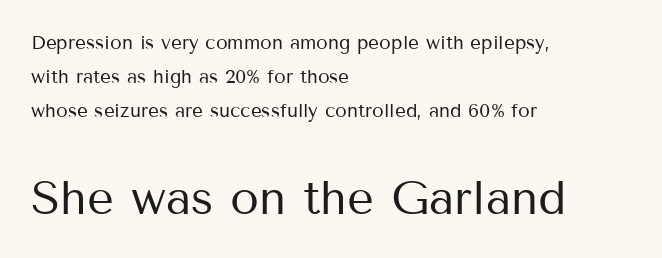
Q: Is the text bold? A: No.
Q: Is the text italic (slanted)? A: No, it is upright.
Q: Is the typeface a serif or a sans-serif typeface? A: Sans-serif.
Q: Is the text underlined? A: No.
Q: How is the paragraph aligned? A: Left-aligned.
Q: Is the spacing between letters normal or unusually wide? A: Normal.
Q: Which block of text is set in a larger size, the first (top) or the second (bottom)? A: The second (bottom) one.
Q: Width (condensed, normal, or wide)? A: Normal.
Q: Stroke contrast? A: Medium.
Q: x-height? A: Medium.
Q: Monospaced? A: No.
